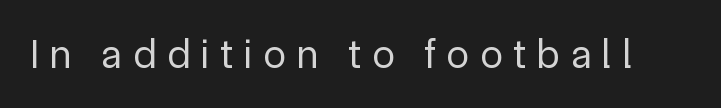
A roman cut, with each character standing at attention. Is the stroke heavy? The answer is a plain regular-or-lighter. Characters follow at a spacing far wider than the type designer built in. Note: no serifs on the glyphs.
